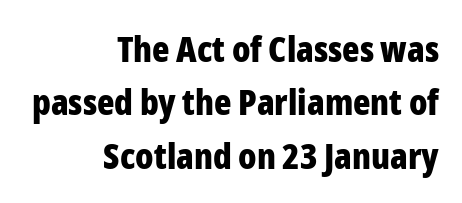
The image shows 36 px bold, condensed sans-serif type, upright; set right-aligned, normal line spacing (1.48x), normal letter spacing, not underlined; low stroke contrast and a medium x-height.
